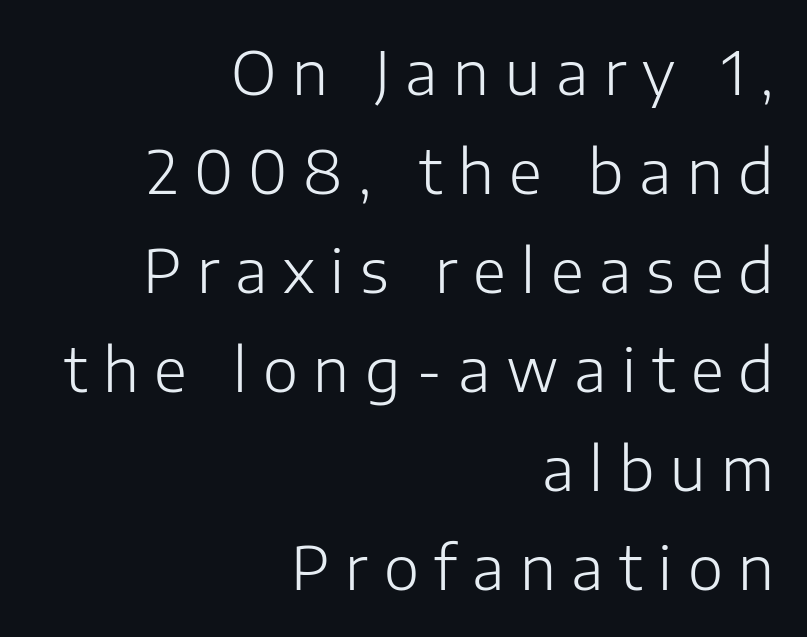
{"serif": "no", "italic": "no", "bold": "no", "weight": "light", "width": "normal", "stroke_contrast": "low", "x_height": "medium", "monospaced": "no", "underline": "no", "align": "right", "line_spacing": "normal", "line_spacing_ratio": 1.65, "letter_spacing": "wide", "letter_spacing_em": 0.26, "glyph_px": 60}
